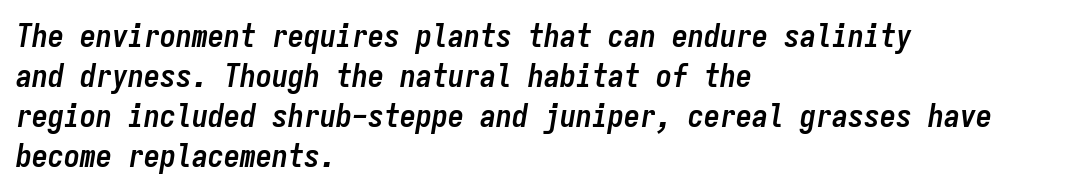
Q: Is the text bold? A: Yes.
Q: Is the text italic (slanted)? A: Yes, it leans right by about 9 degrees.
Q: Is the text underlined? A: No.
Q: How is the paragraph aligned? A: Left-aligned.
Q: Is the spacing between letters normal or unusually wide? A: Normal.
Q: Is the spacing between lines tight, normal or loose? A: Normal.
Q: Width (condensed, normal, or wide)? A: Condensed.
Q: Stroke contrast? A: Low.
Q: x-height? A: Medium.
Q: Monospaced? A: Yes.
